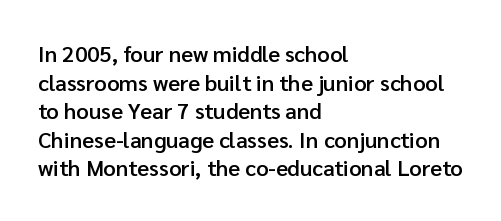
Between one letter and the next there's only the usual sliver of space. Firm but not heavy-handed strokes: this text is semibold. No italicization has been applied; the sample stays upright. Each line starts at the same left margin while the right side varies. Notice how descenders clear the ascenders below comfortably — that's standard leading.
